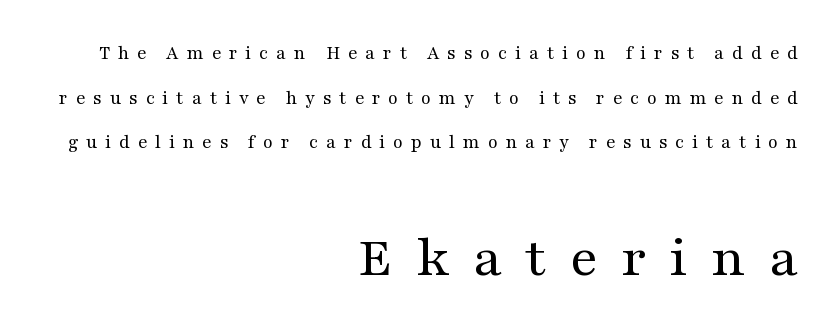
Q: Is the text bold? A: No.
Q: Is the text italic (slanted)? A: No, it is upright.
Q: Is the typeface a serif or a sans-serif typeface? A: Serif.
Q: Is the text underlined? A: No.
Q: How is the paragraph aligned? A: Right-aligned.
Q: Is the spacing between letters normal or unusually wide? A: Unusually wide.
Q: Is the spacing between lines tight, normal or loose? A: Loose.
Q: Which block of text is set in a larger size, the first (top) or the second (bottom)? A: The second (bottom) one.
Q: Width (condensed, normal, or wide)? A: Wide.
Q: Stroke contrast? A: Medium.
Q: x-height? A: Medium.
Q: Monospaced? A: No.
